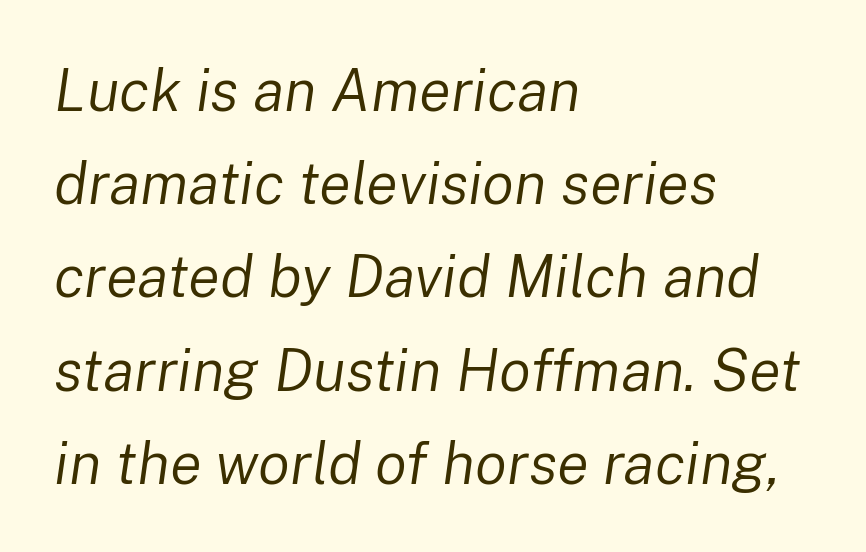
The image shows 59 px regular-weight type, italic (leaning right); set left-aligned, normal line spacing (1.58x), normal letter spacing, not underlined; low stroke contrast and a medium x-height.
